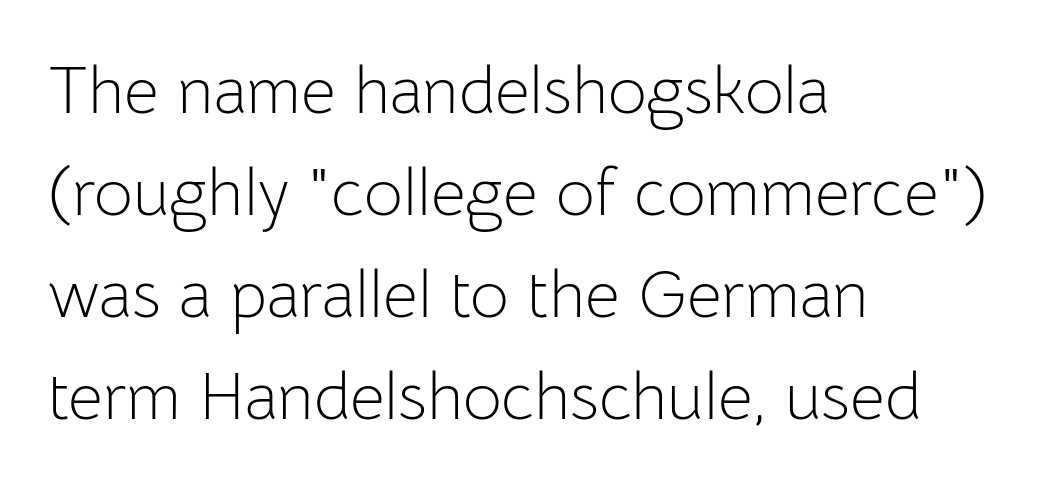
The image shows 67 px light sans-serif type, upright; set left-aligned, normal line spacing (1.52x), normal letter spacing, not underlined; low stroke contrast and a medium x-height.
